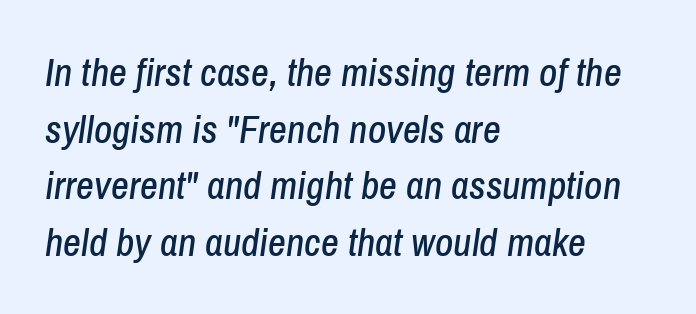
The image shows 39 px condensed type, italic (leaning right); set left-aligned, normal line spacing (1.45x), normal letter spacing, not underlined; low stroke contrast and a medium x-height.
